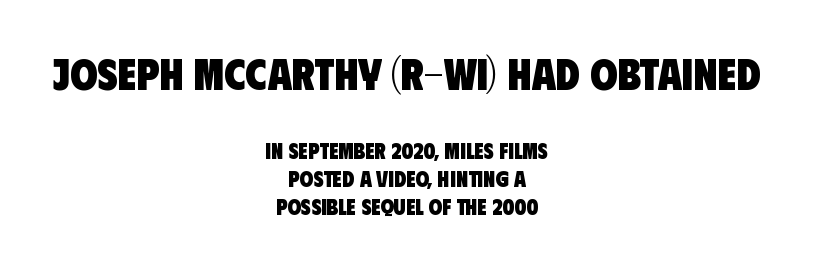
{"serif": "no", "bold": "yes", "weight": "heavy", "width": "condensed", "stroke_contrast": "low", "x_height": "large", "monospaced": "no", "underline": "no", "align": "center", "line_spacing": "normal", "line_spacing_ratio": 1.28, "letter_spacing": "normal", "letter_spacing_em": 0.0, "larger_block": "first", "size_ratio": 2.0, "glyph_px": 44}
